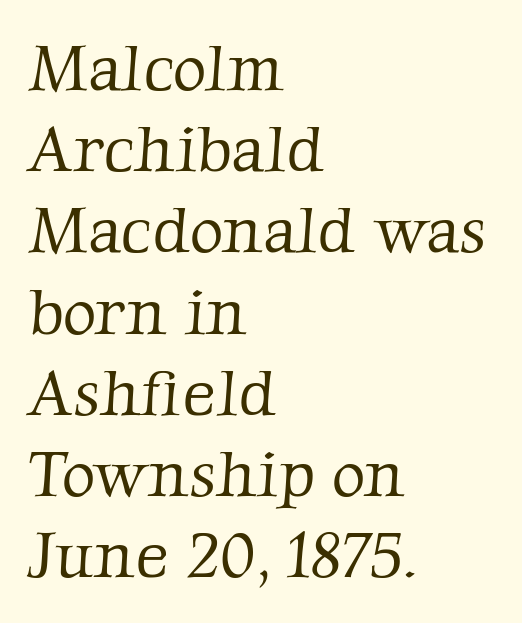
Stem width sits at or under what a default text font uses. Only glyphs here, with clear space below each row. A typesetter would call this proportional, since set widths differ per character. Layout note: lines flush left.
